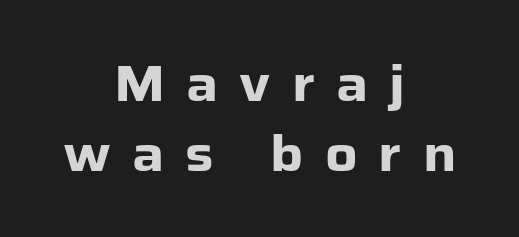
{"serif": "no", "italic": "no", "bold": "yes", "weight": "heavy", "width": "normal", "stroke_contrast": "low", "x_height": "medium", "monospaced": "no", "underline": "no", "align": "center", "line_spacing": "normal", "line_spacing_ratio": 1.4, "letter_spacing": "wide", "letter_spacing_em": 0.42, "glyph_px": 50}
